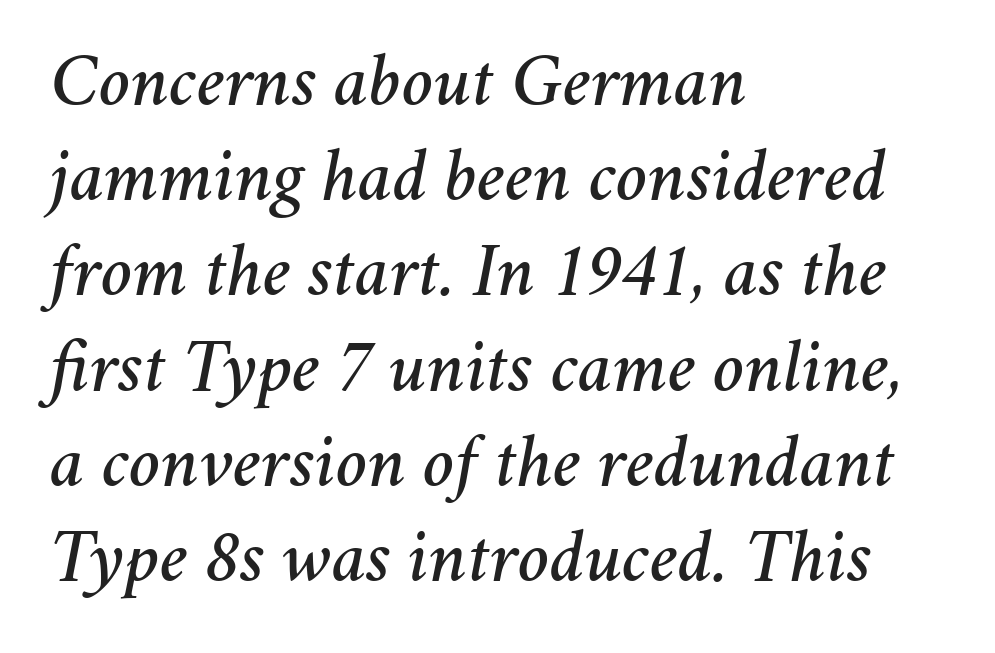
{"italic": "yes", "lean": "right", "slant_degrees": 11, "width": "normal", "stroke_contrast": "medium", "x_height": "medium", "monospaced": "no", "underline": "no", "align": "left", "line_spacing": "normal", "line_spacing_ratio": 1.27, "letter_spacing": "normal", "letter_spacing_em": 0.0, "glyph_px": 75}
